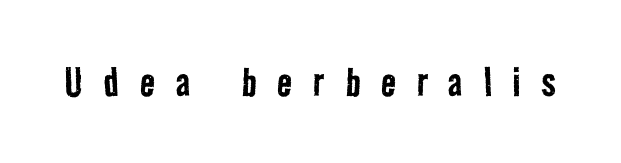
The image shows 49 px regular-weight, condensed sans-serif type; set unusually wide letter spacing (+0.43 em), not underlined; low stroke contrast and a medium x-height.
